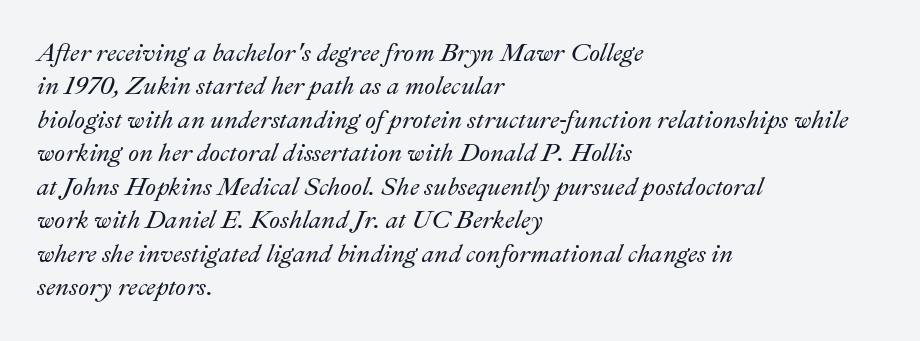
Q: Is the text italic (slanted)? A: Yes, it leans right by about 22 degrees.
Q: Is the text underlined? A: No.
Q: How is the paragraph aligned? A: Left-aligned.
Q: Is the spacing between letters normal or unusually wide? A: Normal.
Q: Is the spacing between lines tight, normal or loose? A: Normal.
